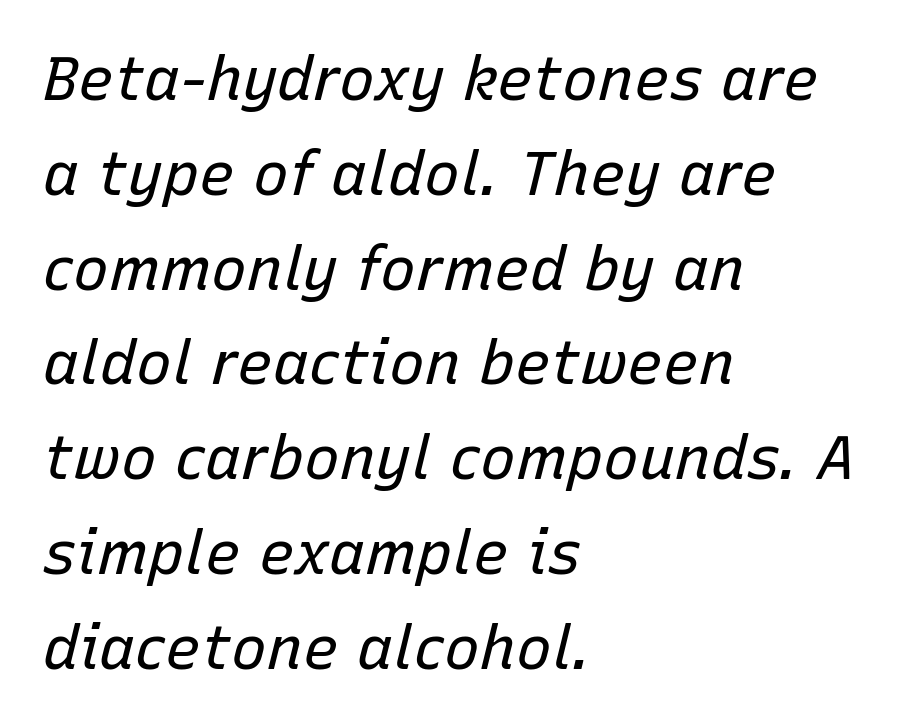
The image shows 60 px regular-weight type, italic (leaning right); set left-aligned, normal line spacing (1.58x), normal letter spacing, not underlined; low stroke contrast and a medium x-height.
